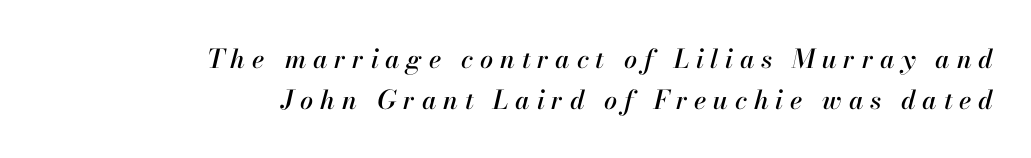
The specimen omits any rule beneath the text block's lines. What stands out about the letter spacing? Its width — letters are far apart. This block has exactly the height ordinary leading produces. The typography opts for an oblique posture over an upright one. Right-aligned paragraph, ragged on the left.
